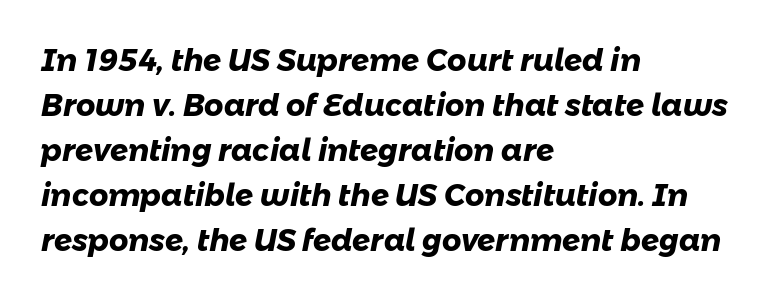
Q: Is the text bold? A: Yes.
Q: Is the typeface a serif or a sans-serif typeface? A: Sans-serif.
Q: Is the text underlined? A: No.
Q: How is the paragraph aligned? A: Left-aligned.
Q: Is the spacing between letters normal or unusually wide? A: Normal.
Q: Is the spacing between lines tight, normal or loose? A: Normal.
Q: Width (condensed, normal, or wide)? A: Normal.
Q: Stroke contrast? A: Low.
Q: x-height? A: Medium.
Q: Monospaced? A: No.
